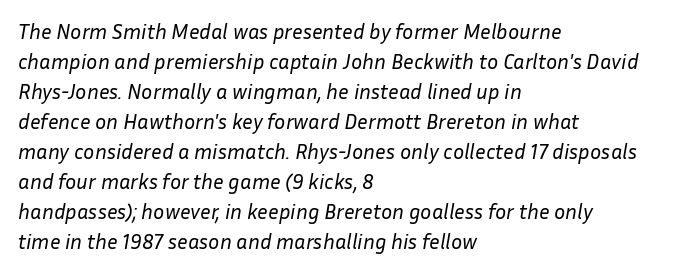
Check the space under the baseline: it is left empty. Characters follow at the spacing the type designer built in. Short and long lines alike share a common starting point at left. The typeface has the unassuming heft of standard copy or less. These lines sit exactly where default settings would place them.
